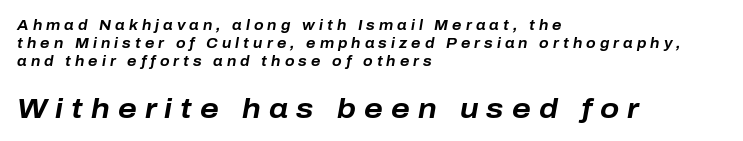
Q: Is the text bold? A: Yes.
Q: Is the text italic (slanted)? A: Yes, it leans right by about 10 degrees.
Q: Is the text underlined? A: No.
Q: How is the paragraph aligned? A: Left-aligned.
Q: Is the spacing between letters normal or unusually wide? A: Unusually wide.
Q: Is the spacing between lines tight, normal or loose? A: Normal.
Q: Which block of text is set in a larger size, the first (top) or the second (bottom)? A: The second (bottom) one.
Q: Width (condensed, normal, or wide)? A: Normal.
Q: Stroke contrast? A: Low.
Q: x-height? A: Medium.
Q: Monospaced? A: No.
